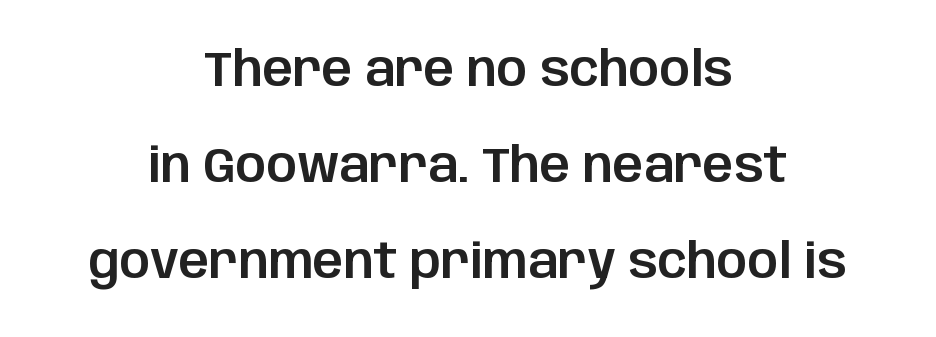
{"serif": "no", "italic": "no", "width": "normal", "stroke_contrast": "low", "x_height": "large", "monospaced": "no", "underline": "no", "align": "center", "line_spacing": "loose", "line_spacing_ratio": 2.0, "letter_spacing": "normal", "letter_spacing_em": 0.0, "glyph_px": 48}
